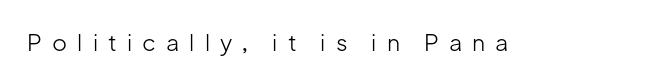
Letters rest on an invisible, unmarked baseline. Quick note: not italic, upright. Loose tracking; the words dissolve into strings of separated letters. Is this a heavy cut? Hardly; it is regular or lighter.
